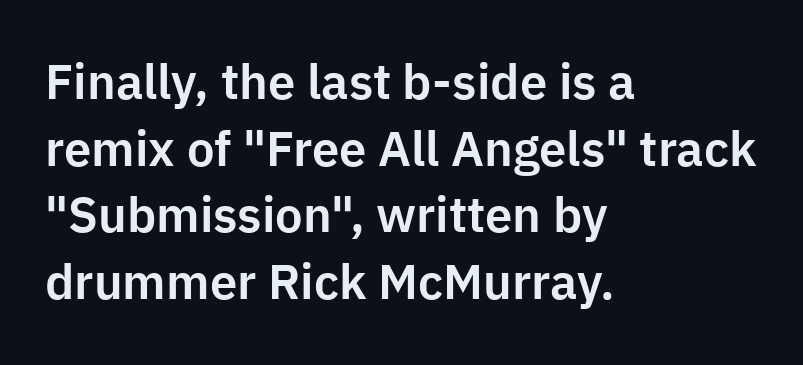
The image shows 49 px sans-serif type, upright; set left-aligned, normal line spacing (1.36x), normal letter spacing, not underlined; low stroke contrast and a medium x-height.
